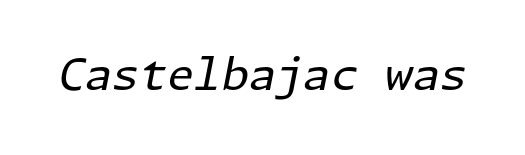
Q: Is the text bold? A: No.
Q: Is the text italic (slanted)? A: Yes, it leans right by about 11 degrees.
Q: Is the text underlined? A: No.
Q: Is the spacing between letters normal or unusually wide? A: Normal.
Q: Width (condensed, normal, or wide)? A: Normal.
Q: Stroke contrast? A: Low.
Q: x-height? A: Medium.
